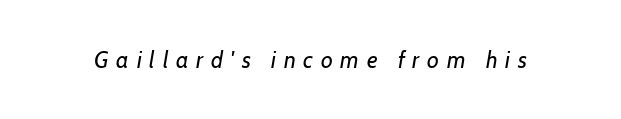
The image shows 23 px text type, italic (leaning right); set unusually wide letter spacing (+0.34 em), not underlined.
